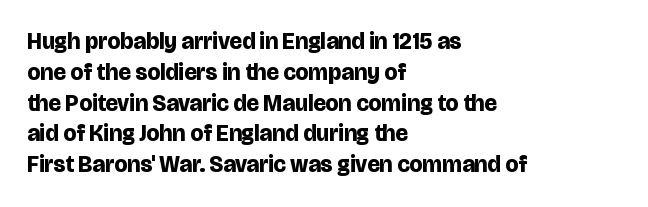
It's the straight-up-and-down kind of type. Descender tails drop into unmarked territory. Weight check: bold — yes, fully. Line beginnings align vertically; line endings do not.
